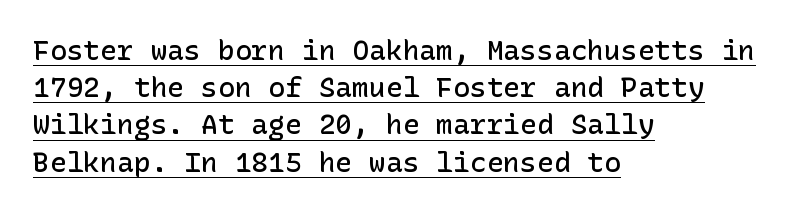
Q: Is the text bold? A: Semi-bold.
Q: Is the text italic (slanted)? A: No, it is upright.
Q: Is the typeface a serif or a sans-serif typeface? A: Sans-serif.
Q: Is the text underlined? A: Yes.
Q: How is the paragraph aligned? A: Left-aligned.
Q: Is the spacing between letters normal or unusually wide? A: Normal.
Q: Is the spacing between lines tight, normal or loose? A: Normal.
Q: Width (condensed, normal, or wide)? A: Normal.
Q: Stroke contrast? A: Low.
Q: x-height? A: Medium.
